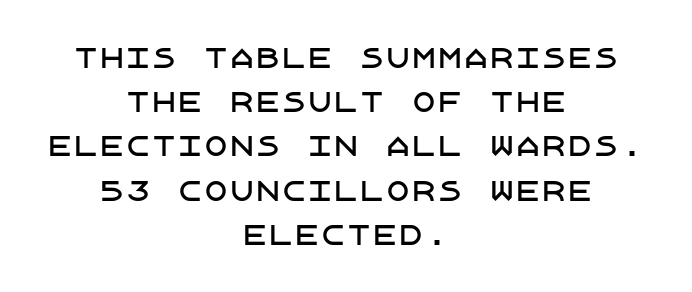
The image shows 26 px text type, upright; set centered, normal line spacing (1.7x), normal letter spacing, not underlined.
